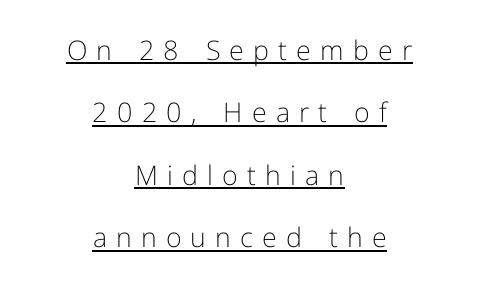
The image shows 27 px text type, upright; set centered, loose line spacing (2.31x), unusually wide letter spacing (+0.34 em), underlined.
